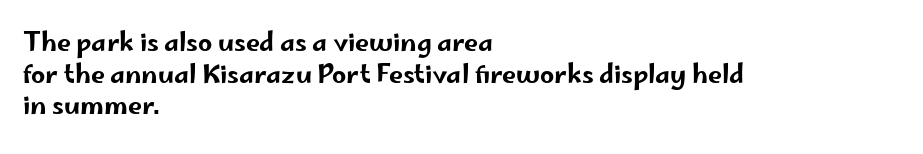
The image shows 25 px text type, upright; set left-aligned, normal line spacing (1.27x), normal letter spacing, not underlined.
